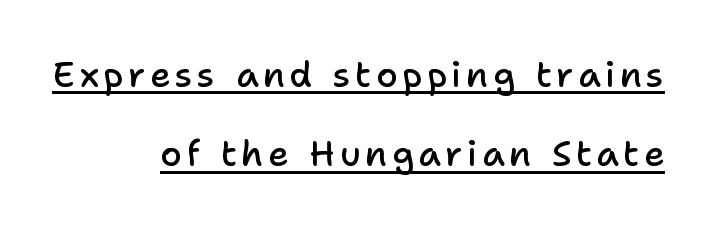
The image shows 35 px semibold sans-serif type, upright; set right-aligned, loose line spacing (2.27x), underlined; low stroke contrast and a medium x-height.
